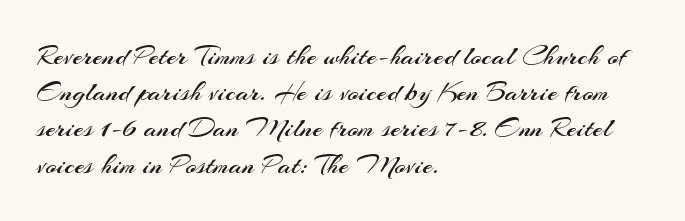
Q: Is the text bold? A: No.
Q: Is the text italic (slanted)? A: Yes.
Q: Is the typeface a serif or a sans-serif typeface? A: Sans-serif.
Q: Is the text underlined? A: No.
Q: How is the paragraph aligned? A: Left-aligned.
Q: Is the spacing between letters normal or unusually wide? A: Normal.
Q: Is the spacing between lines tight, normal or loose? A: Normal.
Q: Width (condensed, normal, or wide)? A: Normal.
Q: Stroke contrast? A: Medium.
Q: x-height? A: Small.
Q: Monospaced? A: No.
